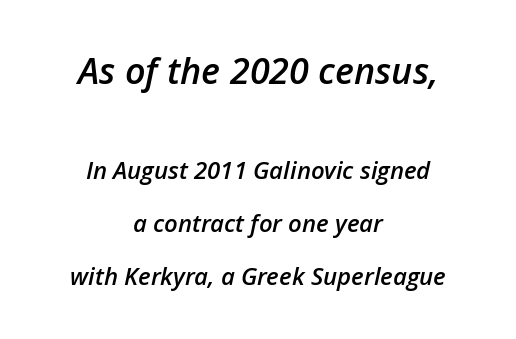
The rendering uses natural spacing where letterforms have individual widths. Line starts and ends both wander, symmetrically. Characters follow at the spacing the type designer built in. Loosely led — the rows are spread out. Type without underlining.
